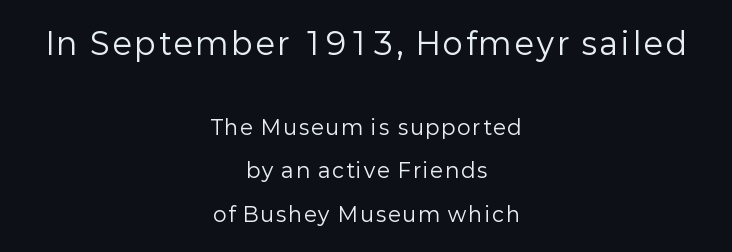
Typeset on center — no edge is straight. This is the regular roman posture of the typeface. Typesetter's note — upper block bumped up in size, lower block left smaller. Each letter keeps its own natural width here, so spacing adapts to shape. Summary of vertical rhythm: relaxed, with wide interline spacing.
